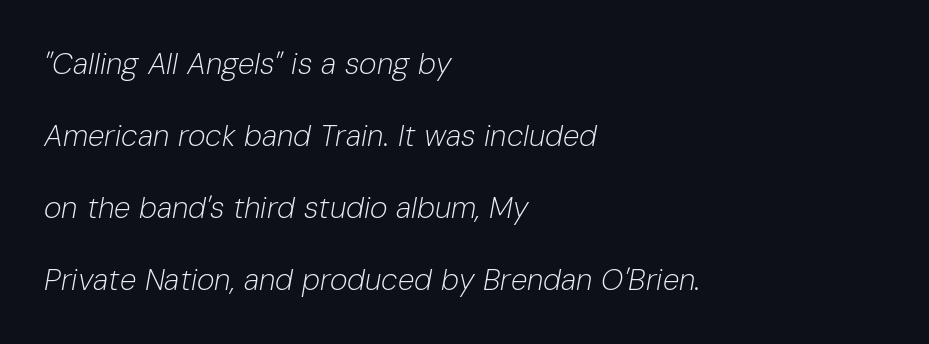
Layout note: lines flush left. These glyphs show unthickened strokes, regular width or finer. If you measured baseline to baseline, you'd find a long distance. The specimen omits any rule beneath the text block's lines. The passage shown is typed in a proportional face where columns would drift. The glyphs look as if they've been sheared to an angle.
